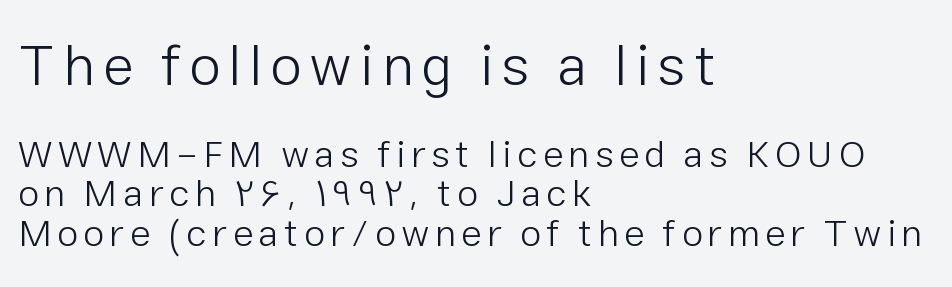
Q: Is the text bold? A: No.
Q: Is the text italic (slanted)? A: No, it is upright.
Q: Is the typeface a serif or a sans-serif typeface? A: Sans-serif.
Q: Is the text underlined? A: No.
Q: How is the paragraph aligned? A: Left-aligned.
Q: Is the spacing between lines tight, normal or loose? A: Tight.
Q: Which block of text is set in a larger size, the first (top) or the second (bottom)? A: The first (top) one.
Q: Width (condensed, normal, or wide)? A: Normal.
Q: Stroke contrast? A: Low.
Q: x-height? A: Medium.
Q: Monospaced? A: No.
